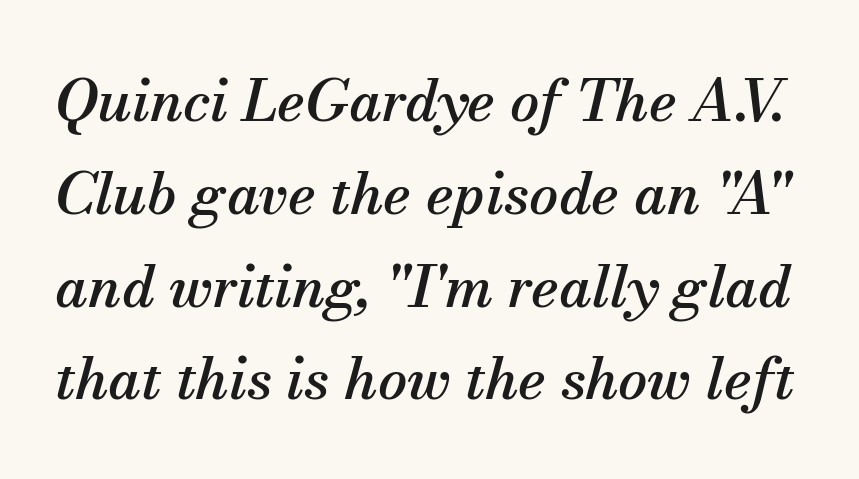
Q: Is the text italic (slanted)? A: Yes, it leans right by about 13 degrees.
Q: Is the typeface a serif or a sans-serif typeface? A: Serif.
Q: Is the text underlined? A: No.
Q: Is the spacing between letters normal or unusually wide? A: Normal.
Q: Is the spacing between lines tight, normal or loose? A: Normal.
Q: Width (condensed, normal, or wide)? A: Normal.
Q: Stroke contrast? A: Medium.
Q: x-height? A: Small.
Q: Monospaced? A: No.
